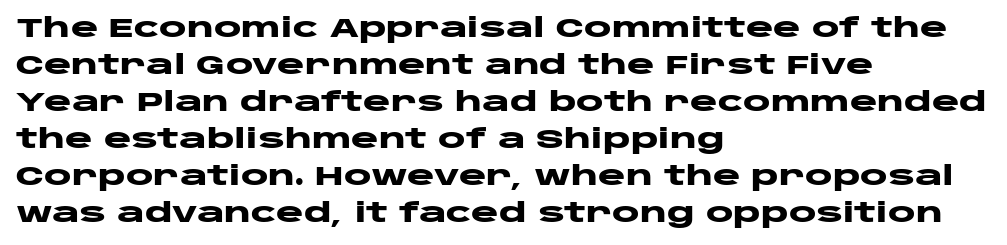
{"italic": "no", "bold": "yes", "underline": "no", "align": "left", "line_spacing": "normal", "line_spacing_ratio": 1.42, "letter_spacing": "normal", "letter_spacing_em": 0.0, "glyph_px": 26}
